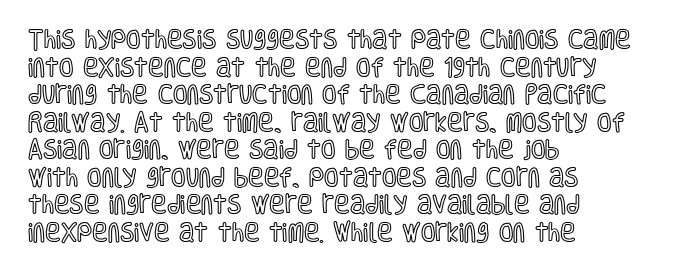
{"italic": "no", "underline": "no", "align": "left", "line_spacing": "normal", "line_spacing_ratio": 1.31, "letter_spacing": "normal", "letter_spacing_em": 0.0, "glyph_px": 21}
